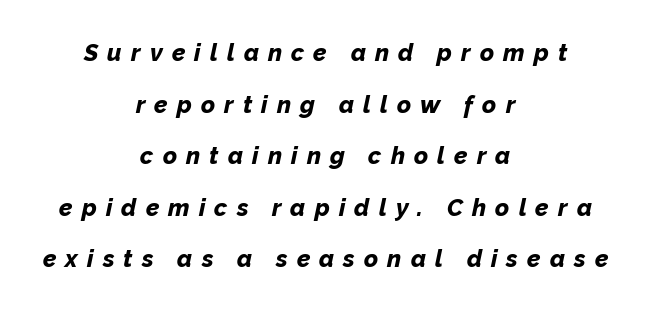
{"italic": "yes", "lean": "right", "slant_degrees": 12, "bold": "yes", "underline": "no", "align": "center", "line_spacing": "loose", "line_spacing_ratio": 2.15, "letter_spacing": "wide", "letter_spacing_em": 0.38, "glyph_px": 24}
